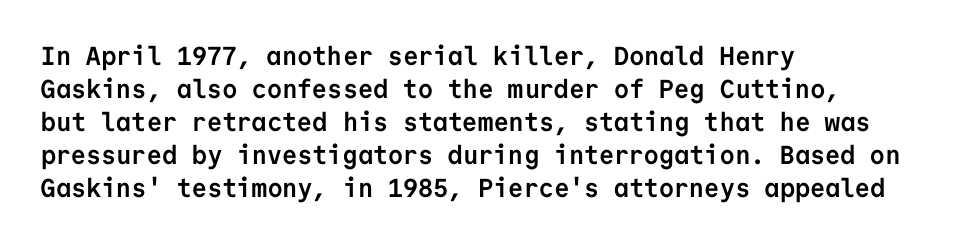
{"italic": "no", "bold": "yes", "underline": "no", "align": "left", "line_spacing": "normal", "line_spacing_ratio": 1.27, "letter_spacing": "normal", "letter_spacing_em": 0.0, "glyph_px": 26}
